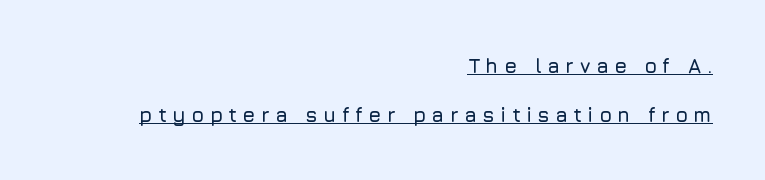
{"italic": "no", "underline": "yes", "align": "right", "line_spacing": "loose", "line_spacing_ratio": 2.44, "letter_spacing": "wide", "letter_spacing_em": 0.28, "glyph_px": 20}
